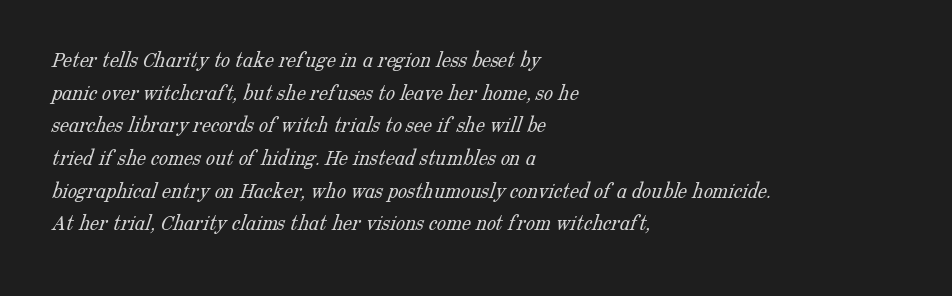
The image shows 23 px text type; set left-aligned, normal line spacing (1.42x), normal letter spacing, not underlined.
